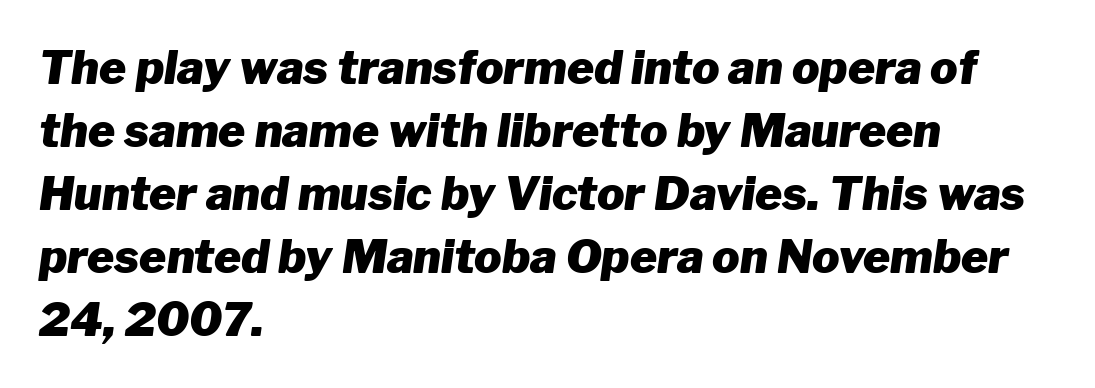
Characters follow at the spacing the type designer built in. Vertical spacing — default. Compared with an ordinary text face, these strokes are far heavier — a full bold. Compared with ordinary roman type, these characters are visibly tilted.
